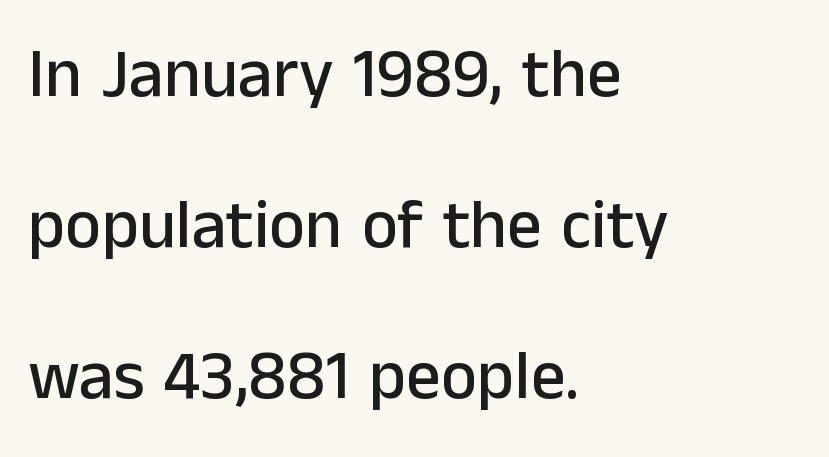
Q: Is the text italic (slanted)? A: No, it is upright.
Q: Is the typeface a serif or a sans-serif typeface? A: Sans-serif.
Q: Is the text underlined? A: No.
Q: How is the paragraph aligned? A: Left-aligned.
Q: Is the spacing between letters normal or unusually wide? A: Normal.
Q: Is the spacing between lines tight, normal or loose? A: Loose.
Q: Width (condensed, normal, or wide)? A: Normal.
Q: Stroke contrast? A: Low.
Q: x-height? A: Medium.
Q: Monospaced? A: No.
